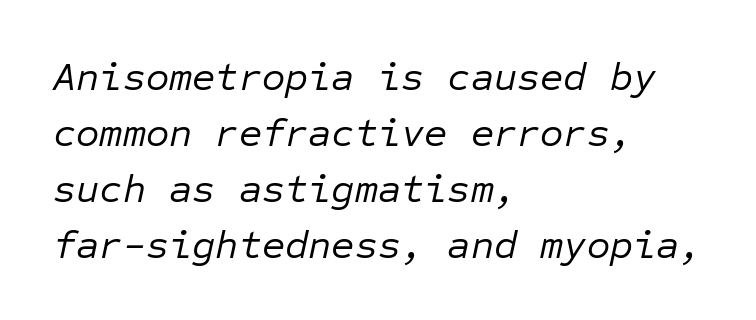
{"italic": "yes", "lean": "right", "slant_degrees": 12, "bold": "no", "weight": "regular", "width": "normal", "stroke_contrast": "low", "x_height": "medium", "monospaced": "yes", "underline": "no", "align": "left", "line_spacing": "normal", "line_spacing_ratio": 1.4, "letter_spacing": "normal", "letter_spacing_em": 0.0, "glyph_px": 40}
